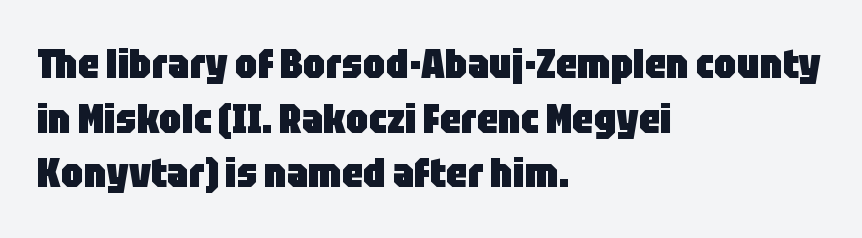
{"serif": "no", "italic": "no", "bold": "yes", "weight": "heavy", "width": "condensed", "stroke_contrast": "low", "x_height": "large", "monospaced": "no", "underline": "no", "align": "left", "line_spacing": "normal", "line_spacing_ratio": 1.33, "letter_spacing": "normal", "letter_spacing_em": 0.0, "glyph_px": 41}
